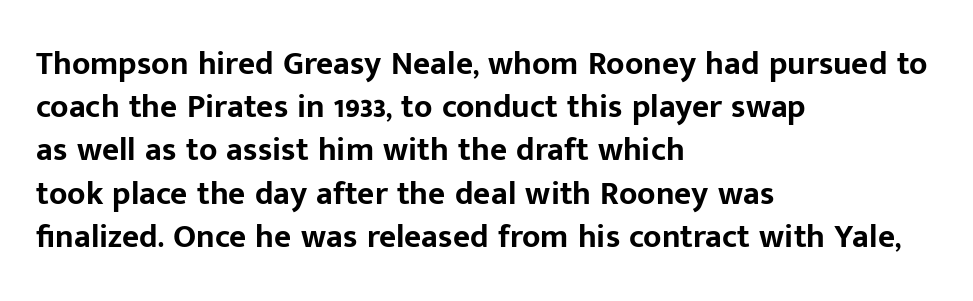
Q: Is the text bold? A: Yes.
Q: Is the text italic (slanted)? A: No, it is upright.
Q: Is the typeface a serif or a sans-serif typeface? A: Sans-serif.
Q: Is the text underlined? A: No.
Q: How is the paragraph aligned? A: Left-aligned.
Q: Is the spacing between letters normal or unusually wide? A: Normal.
Q: Is the spacing between lines tight, normal or loose? A: Normal.
Q: Width (condensed, normal, or wide)? A: Normal.
Q: Stroke contrast? A: Low.
Q: x-height? A: Medium.
Q: Monospaced? A: No.
